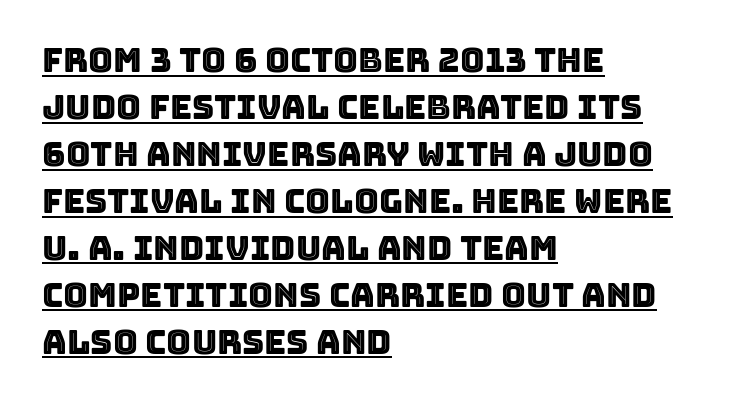
{"italic": "no", "width": "normal", "x_height": "large", "monospaced": "no", "underline": "yes", "align": "left", "line_spacing": "normal", "line_spacing_ratio": 1.38, "letter_spacing": "normal", "letter_spacing_em": 0.0, "glyph_px": 34}
